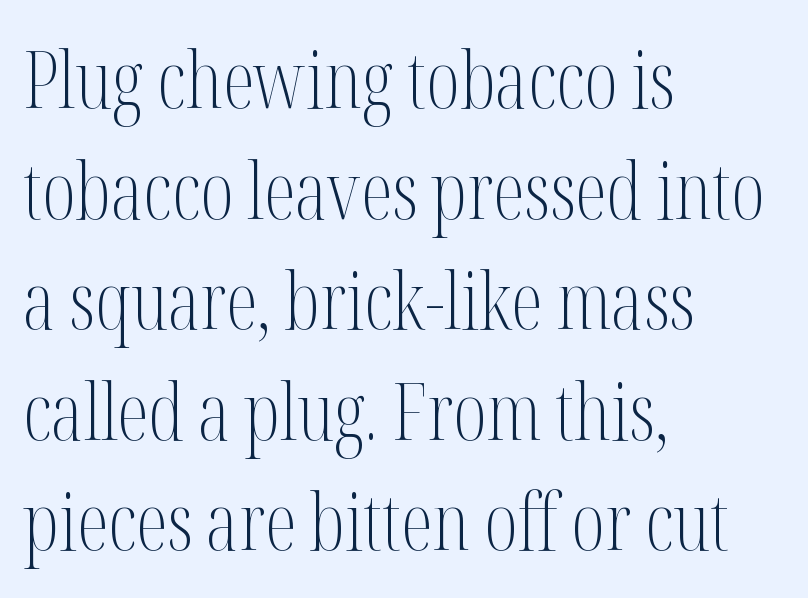
{"serif": "yes", "italic": "no", "bold": "no", "weight": "light", "width": "condensed", "stroke_contrast": "medium", "x_height": "medium", "monospaced": "no", "underline": "no", "align": "left", "line_spacing": "normal", "line_spacing_ratio": 1.4, "letter_spacing": "normal", "letter_spacing_em": 0.0, "glyph_px": 79}
